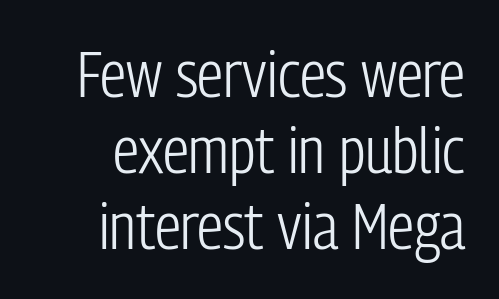
Summary of weight: not heavy and not bold. Is this a sans? Yes — the strokes have no serifs. One-word summary of the alignment: right. Nobody drew a line under any word here. The specimen reads as upright at a glance. Look at the tracking — it's just the regular setting, nothing added.
